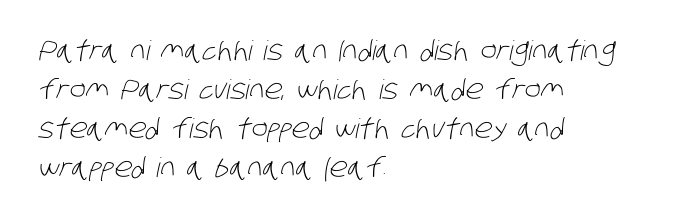
How are the letters spaced? Ordinarily, with no added tracking. Rows of type keep a routine distance in the vertical direction. No extra ink here — the face is not bold. Left-aligned paragraph, ragged on the right. The strip under each line holds only bare page.
